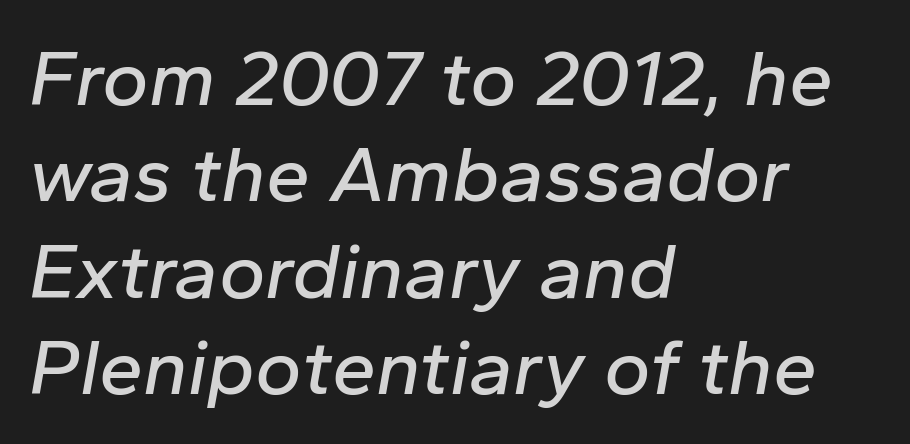
Q: Is the text italic (slanted)? A: Yes, it leans right by about 10 degrees.
Q: Is the text underlined? A: No.
Q: How is the paragraph aligned? A: Left-aligned.
Q: Is the spacing between letters normal or unusually wide? A: Normal.
Q: Width (condensed, normal, or wide)? A: Normal.
Q: Stroke contrast? A: Low.
Q: x-height? A: Medium.
Q: Monospaced? A: No.
